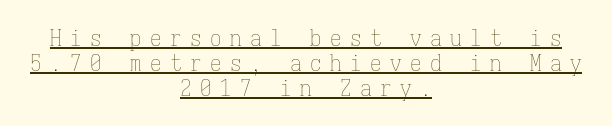
Q: Is the text bold? A: No.
Q: Is the text italic (slanted)? A: No, it is upright.
Q: Is the text underlined? A: Yes.
Q: How is the paragraph aligned? A: Centered.
Q: Is the spacing between letters normal or unusually wide? A: Unusually wide.
Q: Is the spacing between lines tight, normal or loose? A: Tight.
